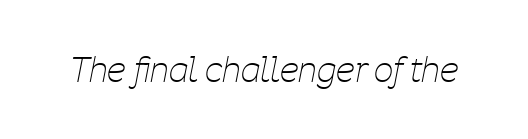
The image shows 34 px thin, condensed type, italic (leaning right); set normal letter spacing, not underlined; low stroke contrast and a medium x-height.
